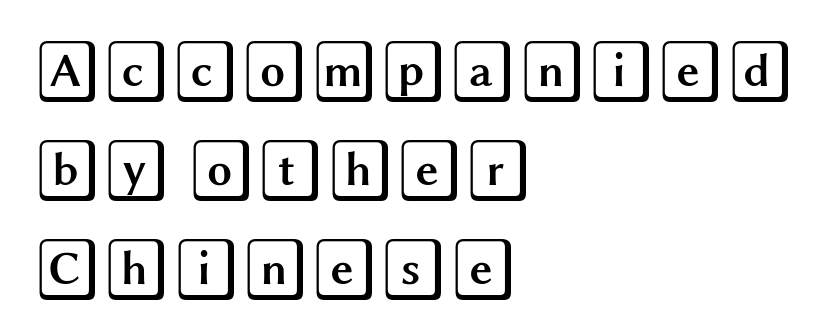
The image shows 63 px wide type, upright; set left-aligned, normal line spacing (1.57x), normal letter spacing, not underlined; a large x-height.
